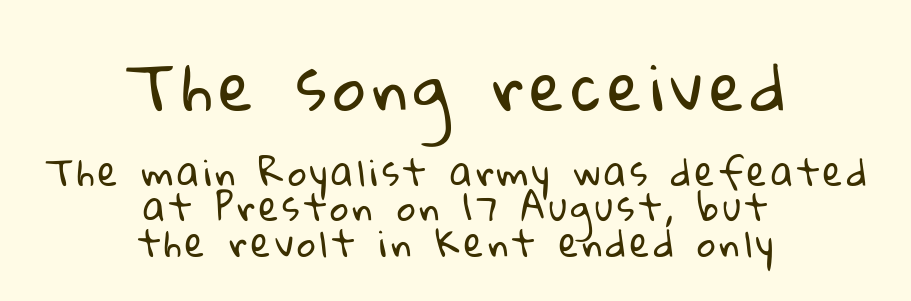
Q: Is the text bold? A: No.
Q: Is the typeface a serif or a sans-serif typeface? A: Sans-serif.
Q: Is the text underlined? A: No.
Q: How is the paragraph aligned? A: Centered.
Q: Is the spacing between lines tight, normal or loose? A: Tight.
Q: Which block of text is set in a larger size, the first (top) or the second (bottom)? A: The first (top) one.
Q: Width (condensed, normal, or wide)? A: Normal.
Q: Stroke contrast? A: Low.
Q: x-height? A: Medium.
Q: Monospaced? A: No.
